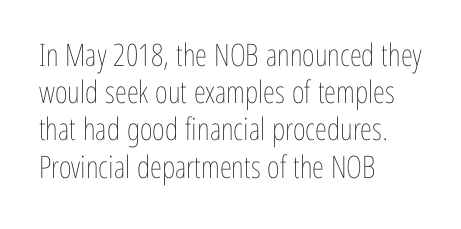
The image shows 31 px thin, condensed type, upright; set left-aligned, line spacing 1.2x, normal letter spacing, not underlined; low stroke contrast and a medium x-height.
